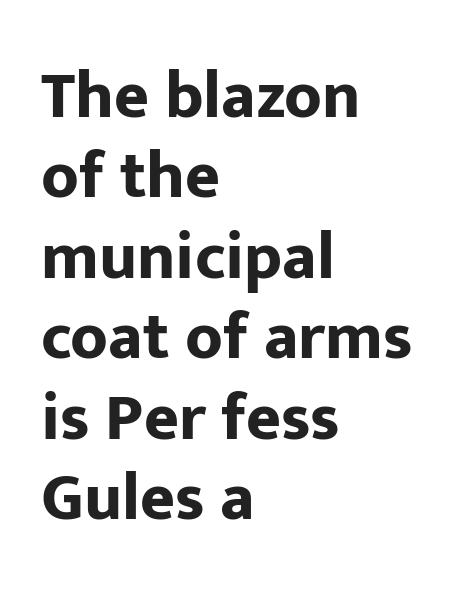
{"serif": "no", "italic": "no", "bold": "yes", "weight": "bold", "width": "normal", "stroke_contrast": "low", "x_height": "medium", "monospaced": "no", "underline": "no", "align": "left", "line_spacing_ratio": 1.2, "letter_spacing": "normal", "letter_spacing_em": 0.0, "glyph_px": 67}
